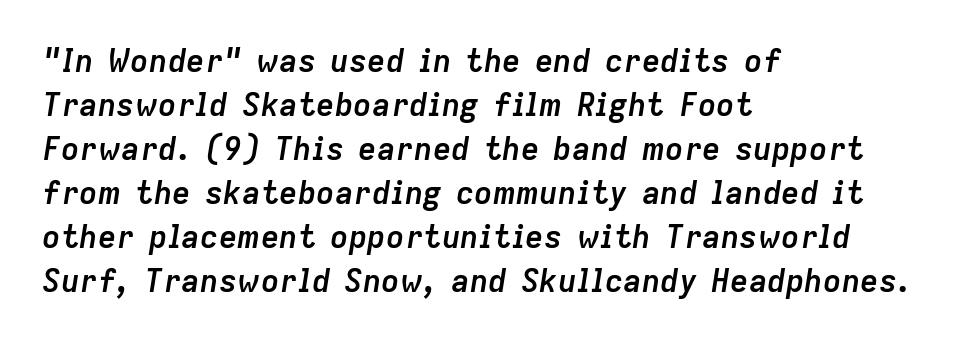
{"italic": "yes", "lean": "right", "slant_degrees": 9, "bold": "yes", "weight": "semibold", "width": "normal", "stroke_contrast": "low", "x_height": "medium", "monospaced": "no", "underline": "no", "align": "left", "line_spacing": "normal", "line_spacing_ratio": 1.42, "letter_spacing": "normal", "letter_spacing_em": 0.0, "glyph_px": 31}
